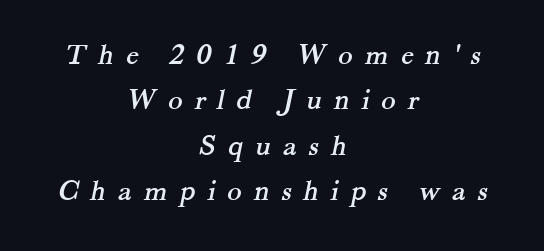
{"serif": "yes", "width": "normal", "stroke_contrast": "medium", "x_height": "small", "monospaced": "no", "underline": "no", "align": "center", "line_spacing": "normal", "line_spacing_ratio": 1.51, "letter_spacing": "wide", "letter_spacing_em": 0.4, "glyph_px": 30}
